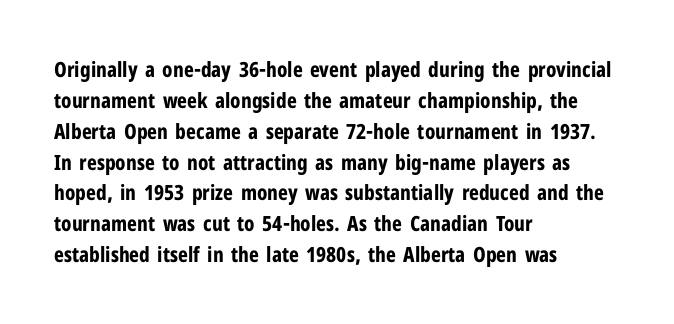
{"italic": "no", "bold": "yes", "underline": "no", "align": "left", "line_spacing": "normal", "line_spacing_ratio": 1.47, "letter_spacing": "normal", "letter_spacing_em": 0.0, "glyph_px": 21}
